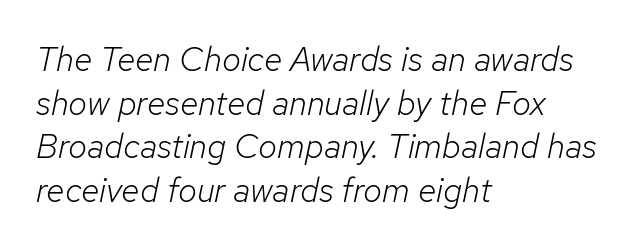
The image shows 34 px light type, italic (leaning right); set left-aligned, normal line spacing (1.28x), normal letter spacing, not underlined; low stroke contrast and a medium x-height.
